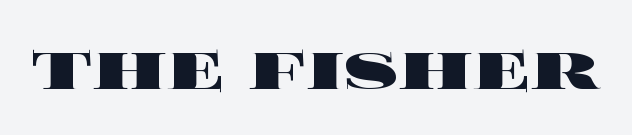
Clear beneath every line of the passage. The strokes are fattened all the way to bold. This is roman type, the default non-slanted kind. This sample has the flowing, uneven cadence of proportional lettering. The letterforms sit shoulder to shoulder at normal distance.
